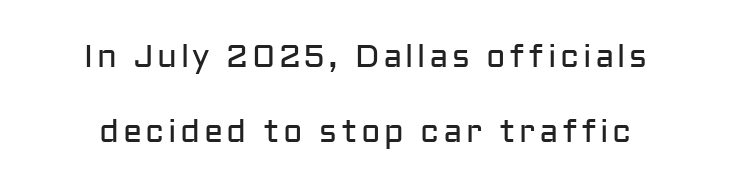
The image shows 32 px regular-weight sans-serif type, upright; set loose line spacing (2.33x), not underlined; low stroke contrast and a medium x-height.
